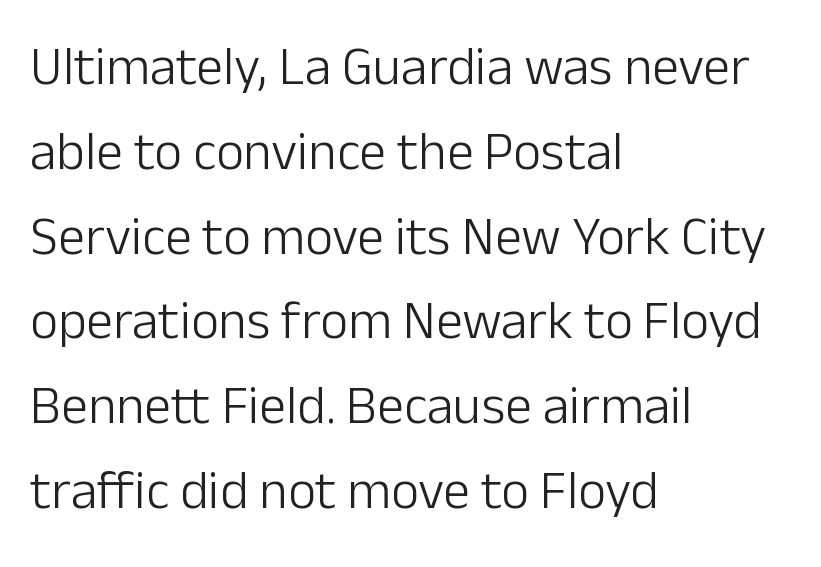
Q: Is the text bold? A: No.
Q: Is the text italic (slanted)? A: No, it is upright.
Q: Is the typeface a serif or a sans-serif typeface? A: Sans-serif.
Q: Is the text underlined? A: No.
Q: How is the paragraph aligned? A: Left-aligned.
Q: Is the spacing between letters normal or unusually wide? A: Normal.
Q: Is the spacing between lines tight, normal or loose? A: Normal.
Q: Width (condensed, normal, or wide)? A: Normal.
Q: Stroke contrast? A: Low.
Q: x-height? A: Medium.
Q: Monospaced? A: No.
